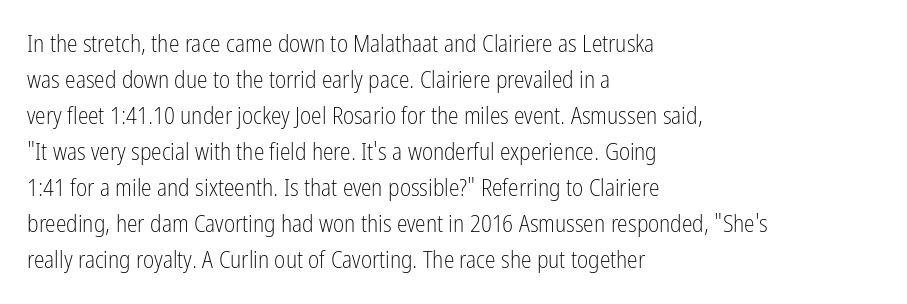
{"italic": "no", "bold": "no", "underline": "no", "align": "left", "line_spacing": "normal", "line_spacing_ratio": 1.5, "letter_spacing": "normal", "letter_spacing_em": 0.0, "glyph_px": 24}
